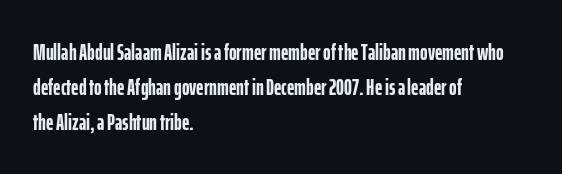
A normal amount of white space separates one row of letters from the next. The lines in this sample share a left origin and differ only in where they stop. Characters follow at the spacing the type designer built in. In terms of weight, the rendering is a true, heavy bold.
